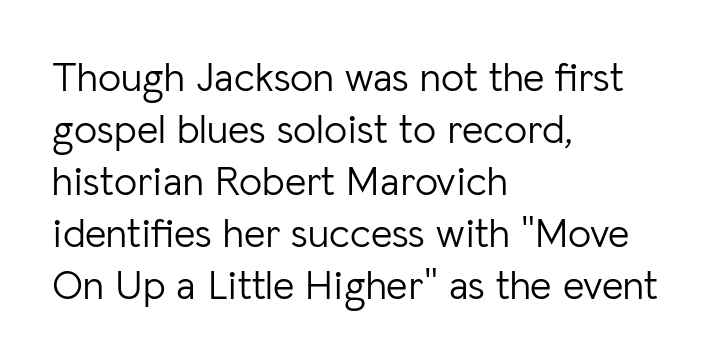
Q: Is the text bold? A: No.
Q: Is the text italic (slanted)? A: No, it is upright.
Q: Is the typeface a serif or a sans-serif typeface? A: Sans-serif.
Q: Is the text underlined? A: No.
Q: How is the paragraph aligned? A: Left-aligned.
Q: Is the spacing between letters normal or unusually wide? A: Normal.
Q: Is the spacing between lines tight, normal or loose? A: Normal.
Q: Width (condensed, normal, or wide)? A: Normal.
Q: Stroke contrast? A: Low.
Q: x-height? A: Medium.
Q: Monospaced? A: No.
